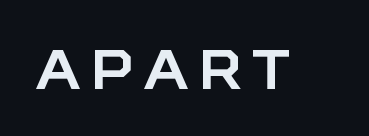
{"serif": "no", "italic": "no", "width": "normal", "stroke_contrast": "low", "x_height": "large", "monospaced": "no", "underline": "no", "glyph_px": 55}
